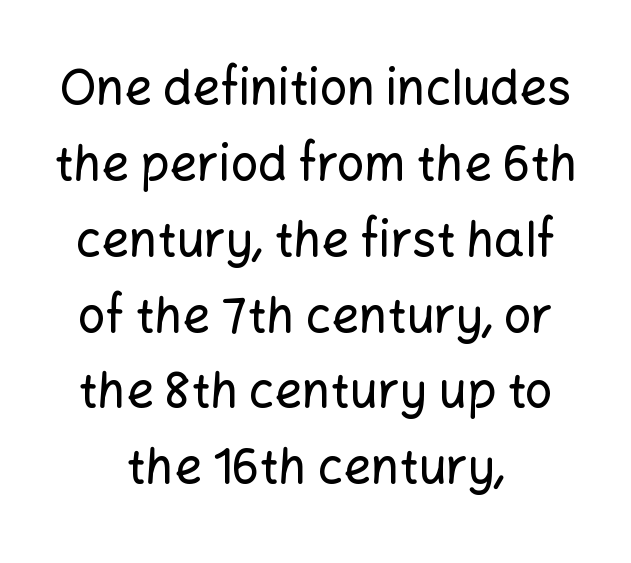
Notice how the passage keeps no hard edge, just a central spine. The foot of each line stays bare and open. Evenly set lines give the paragraph a standard silhouette. Students, note that the glyphs here touch the page at normal intervals. The glyphs in this specimen are sans serif. You can tell it's not italic because the verticals are truly vertical.
